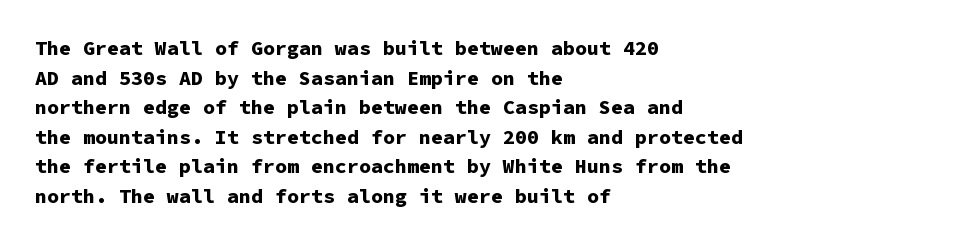
Q: Is the text bold? A: Yes.
Q: Is the text italic (slanted)? A: No, it is upright.
Q: Is the text underlined? A: No.
Q: How is the paragraph aligned? A: Left-aligned.
Q: Is the spacing between letters normal or unusually wide? A: Normal.
Q: Is the spacing between lines tight, normal or loose? A: Normal.
